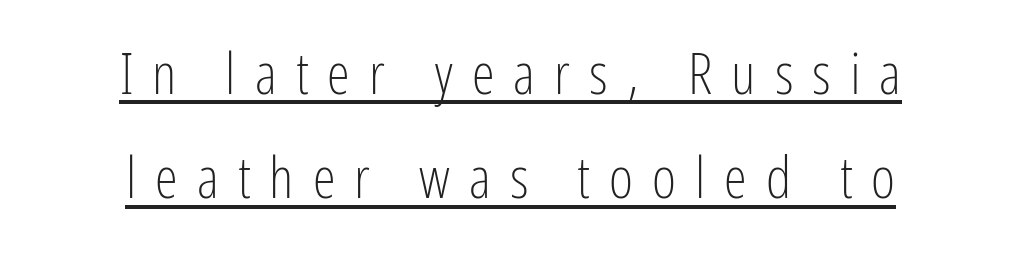
The image shows 58 px light, condensed sans-serif type, upright; set centered, line spacing 1.8x, unusually wide letter spacing (+0.33 em), underlined; low stroke contrast and a medium x-height.
